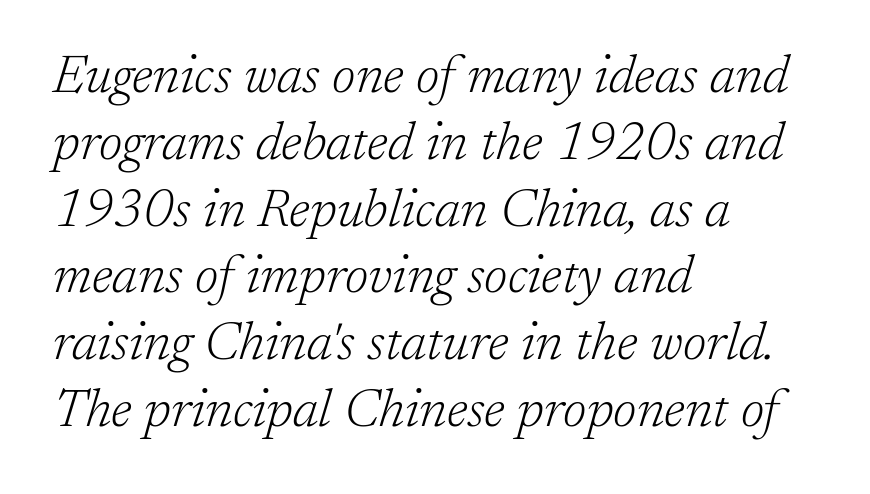
Q: Is the text bold? A: No.
Q: Is the text italic (slanted)? A: Yes, it leans right by about 17 degrees.
Q: Is the typeface a serif or a sans-serif typeface? A: Serif.
Q: Is the text underlined? A: No.
Q: How is the paragraph aligned? A: Left-aligned.
Q: Is the spacing between letters normal or unusually wide? A: Normal.
Q: Is the spacing between lines tight, normal or loose? A: Normal.
Q: Width (condensed, normal, or wide)? A: Normal.
Q: Stroke contrast? A: Low.
Q: x-height? A: Medium.
Q: Monospaced? A: No.
